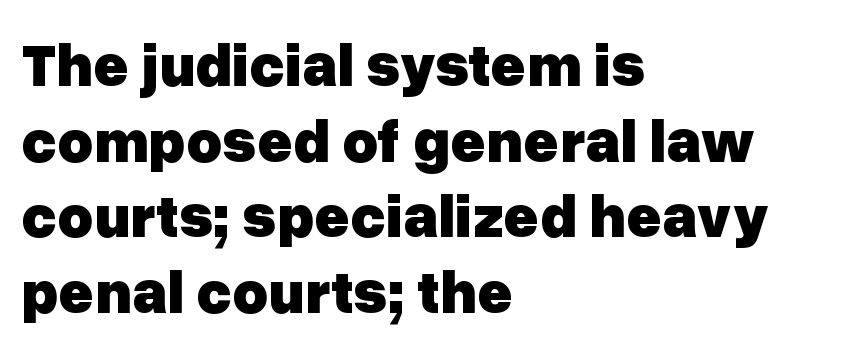
Q: Is the text bold? A: Yes.
Q: Is the text italic (slanted)? A: No, it is upright.
Q: Is the typeface a serif or a sans-serif typeface? A: Sans-serif.
Q: Is the text underlined? A: No.
Q: How is the paragraph aligned? A: Left-aligned.
Q: Is the spacing between letters normal or unusually wide? A: Normal.
Q: Width (condensed, normal, or wide)? A: Normal.
Q: Stroke contrast? A: Low.
Q: x-height? A: Medium.
Q: Monospaced? A: No.
